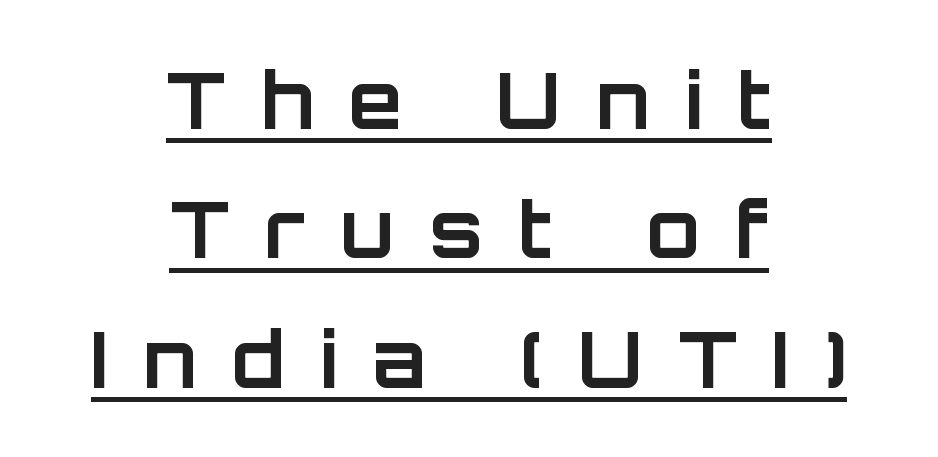
The image shows 78 px bold sans-serif type, upright; set centered, normal line spacing (1.66x), unusually wide letter spacing (+0.45 em), underlined; low stroke contrast and a large x-height.
